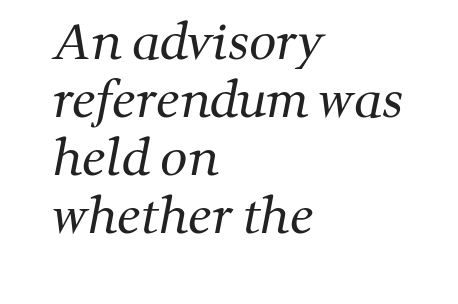
Each letter keeps its own natural width here, so spacing adapts to shape. The passage shown is not underscored anywhere. The letters carry serifs — small finishing strokes at the ends of their stems. Summary of weight: not heavy and not bold.
